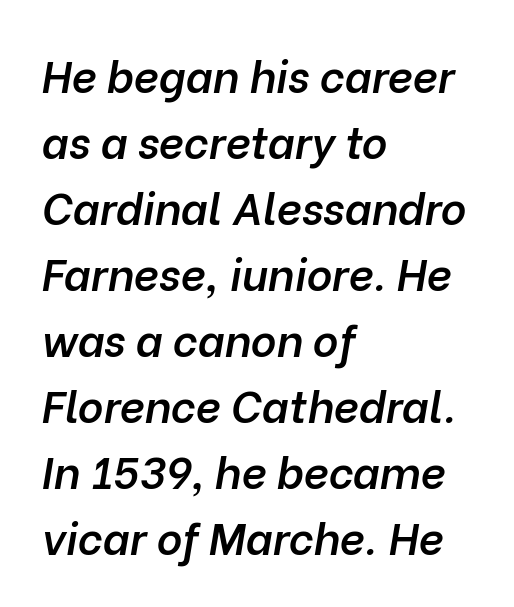
Q: Is the text bold? A: Semi-bold.
Q: Is the text italic (slanted)? A: Yes, it leans right by about 10 degrees.
Q: Is the text underlined? A: No.
Q: How is the paragraph aligned? A: Left-aligned.
Q: Is the spacing between letters normal or unusually wide? A: Normal.
Q: Is the spacing between lines tight, normal or loose? A: Normal.
Q: Width (condensed, normal, or wide)? A: Normal.
Q: Stroke contrast? A: Low.
Q: x-height? A: Medium.
Q: Monospaced? A: No.
